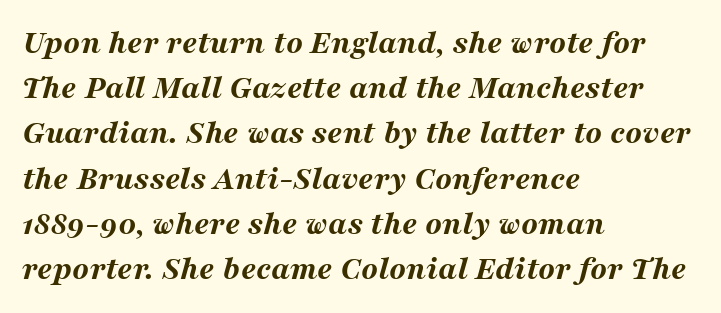
{"italic": "yes", "lean": "right", "slant_degrees": 16, "bold": "yes", "weight": "bold", "width": "wide", "stroke_contrast": "medium", "x_height": "medium", "monospaced": "no", "underline": "no", "align": "left", "line_spacing": "normal", "line_spacing_ratio": 1.33, "letter_spacing": "normal", "letter_spacing_em": 0.0, "glyph_px": 34}
